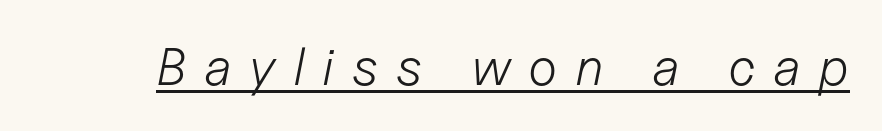
Q: Is the text bold? A: No.
Q: Is the text italic (slanted)? A: Yes, it leans right by about 11 degrees.
Q: Is the text underlined? A: Yes.
Q: Is the spacing between letters normal or unusually wide? A: Unusually wide.
Q: Width (condensed, normal, or wide)? A: Normal.
Q: Stroke contrast? A: Low.
Q: x-height? A: Medium.
Q: Monospaced? A: No.
